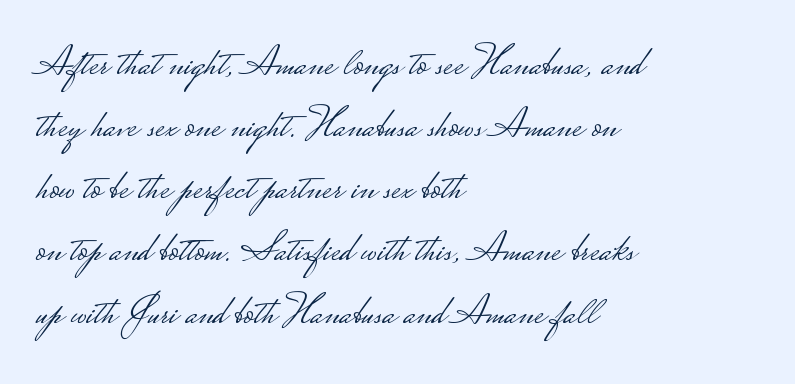
{"serif": "no", "bold": "no", "weight": "light", "width": "wide", "stroke_contrast": "low", "monospaced": "no", "underline": "no", "align": "left", "line_spacing": "normal", "line_spacing_ratio": 1.48, "letter_spacing": "normal", "letter_spacing_em": 0.0, "glyph_px": 42}
